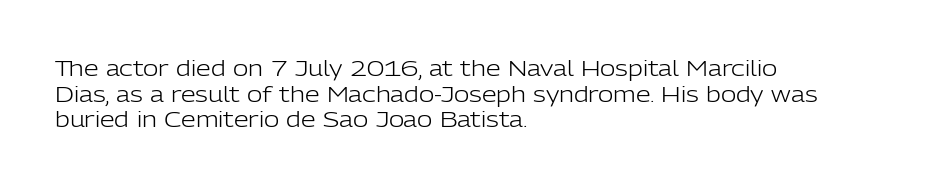
The image shows 21 px text type, upright; set left-aligned, line spacing 1.22x, normal letter spacing, not underlined.
